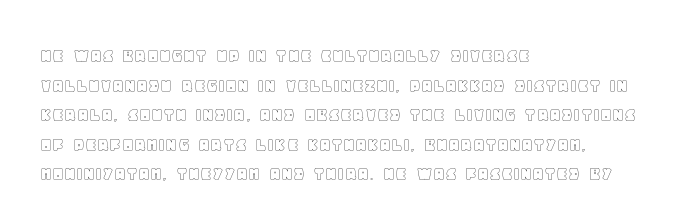
Caption: standard tracking, unaltered. Only glyphs here, with clear space below each row. The line-height multiplier appears to be the usual default. The typography opts for an upright posture over an oblique one. A student would call this left alignment; a typographer would say flush left, rag right.
